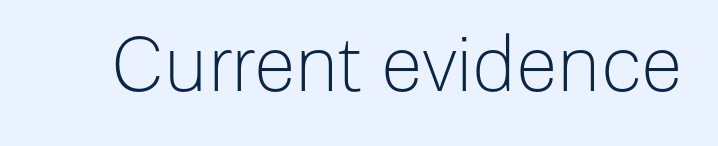
Nothing sits at the stroke ends, so this counts as sans-serif. It's the straight-up-and-down kind of type. Words appear dense and cohesive because spacing is normal. Letters rest on an invisible, unmarked baseline. The letters advance in unequal steps, a hallmark of proportional type. Caption: face not bold, strokes unweighted.
